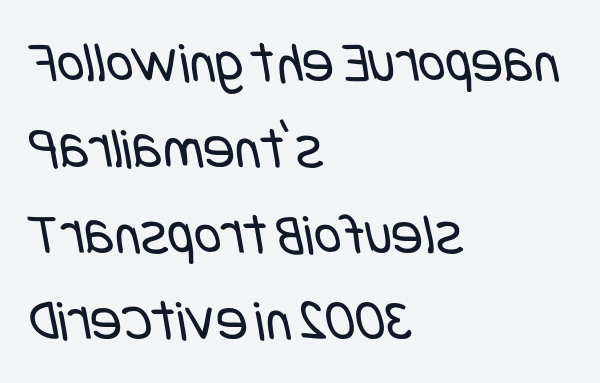
{"serif": "no", "bold": "no", "weight": "regular", "width": "condensed", "stroke_contrast": "low", "x_height": "large", "underline": "no", "align": "left", "line_spacing": "normal", "line_spacing_ratio": 1.46, "letter_spacing": "normal", "letter_spacing_em": 0.0, "glyph_px": 59}
